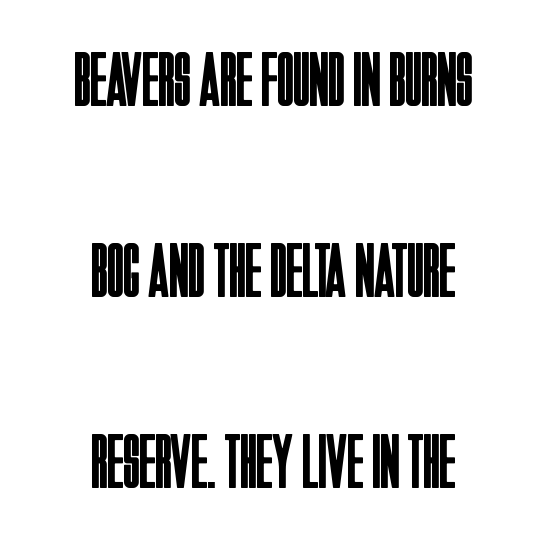
The image shows 77 px regular-weight, condensed sans-serif type, upright; set centered, loose line spacing (2.48x), normal letter spacing, not underlined; low stroke contrast and a large x-height.
